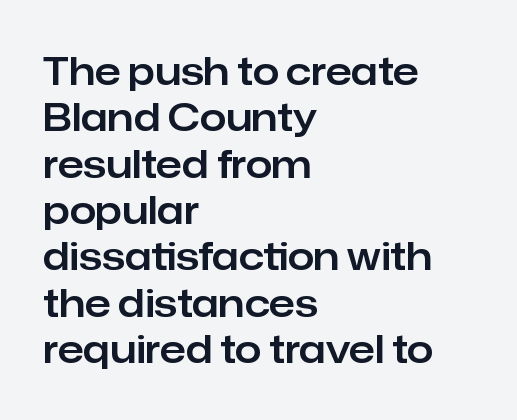
Q: Is the text italic (slanted)? A: No, it is upright.
Q: Is the typeface a serif or a sans-serif typeface? A: Sans-serif.
Q: Is the text underlined? A: No.
Q: How is the paragraph aligned? A: Left-aligned.
Q: Is the spacing between letters normal or unusually wide? A: Normal.
Q: Width (condensed, normal, or wide)? A: Normal.
Q: Stroke contrast? A: Low.
Q: x-height? A: Medium.
Q: Monospaced? A: No.
